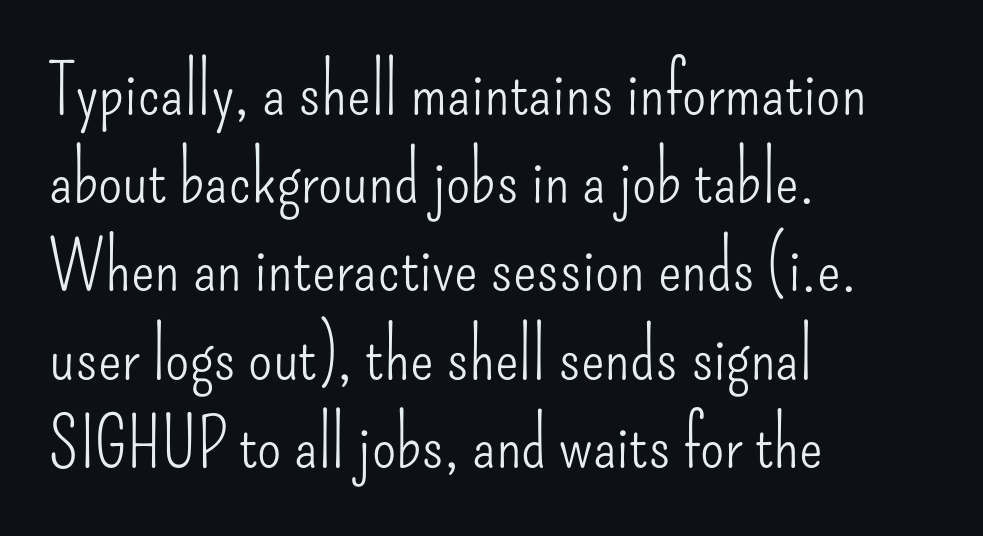
Glyph-to-glyph distance matches everyday printed text. The typesetting does not lean heavy: it is not bold. Rule under the text: the space is simply empty. The rendering uses natural spacing where letterforms have individual widths. Summary of vertical rhythm: regular, with standard interline spacing. Characters remain perfectly vertical along every line.
